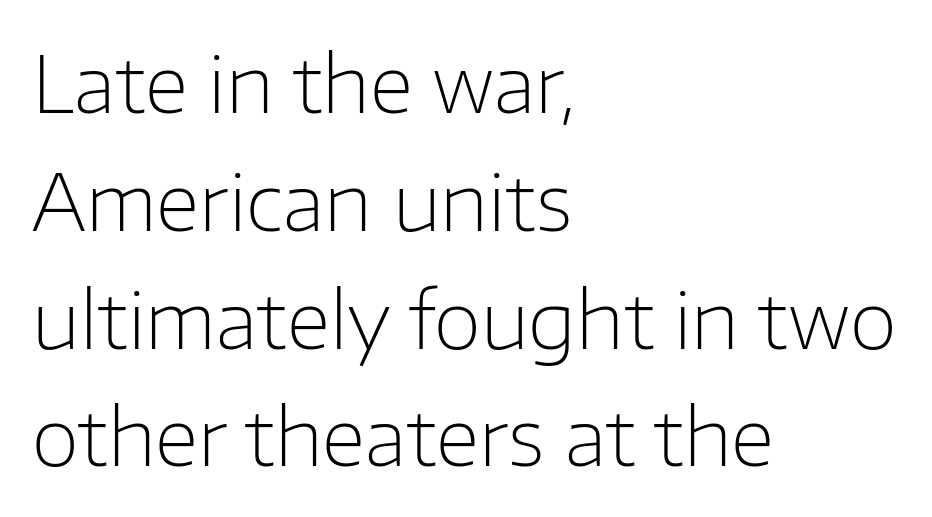
The text block is weighted toward the left margin, trailing off unevenly rightward. Look at the bottom of the vertical strokes: they stop flat, with no serifs. Looks like regular typesetting: each glyph gets only the width it needs. Quick note: interline space is typical. Unbolded letterforms with no extra heft. Anything drawn beneath the words? Only blank space.
